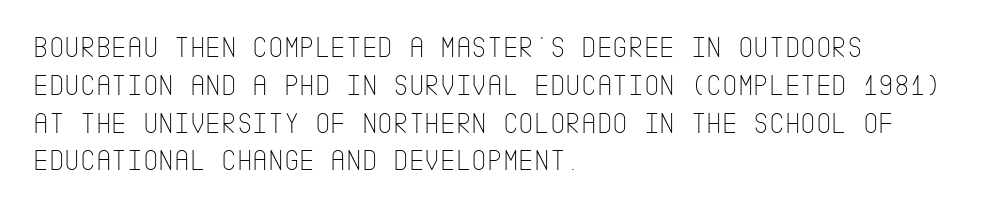
The image shows 30 px thin, condensed sans-serif type, upright; set left-aligned, normal line spacing (1.26x), normal letter spacing, not underlined; low stroke contrast and a large x-height.
